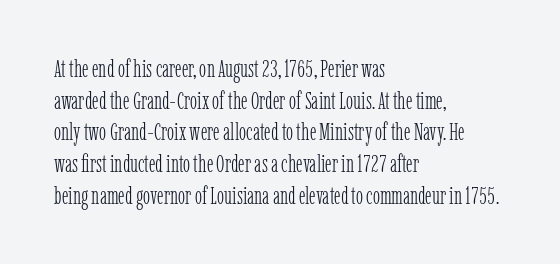
{"italic": "no", "bold": "no", "underline": "no", "align": "left", "line_spacing": "normal", "line_spacing_ratio": 1.32, "letter_spacing": "normal", "letter_spacing_em": 0.0, "glyph_px": 24}
